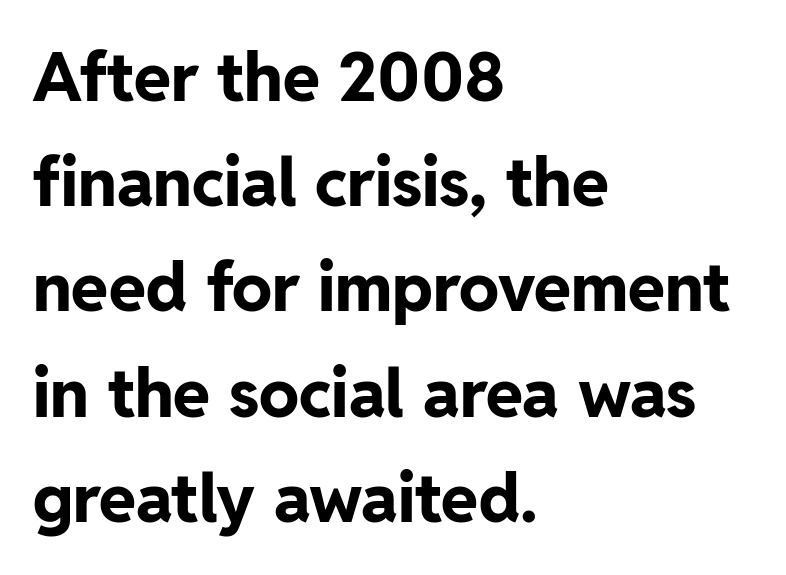
This block has exactly the height ordinary leading produces. These lines carry a lot of weight — the face is fully bold. Type without underlining. Is this a fixed-width face? No — the glyphs have proportional, varying widths. Horizontal alignment here is leftward, the default for most running prose. Characters follow at the spacing the type designer built in.
